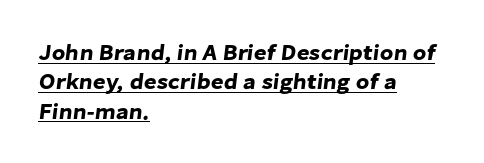
{"underline": "yes", "align": "left", "line_spacing": "normal", "line_spacing_ratio": 1.33, "letter_spacing": "normal", "letter_spacing_em": 0.0, "glyph_px": 22}
